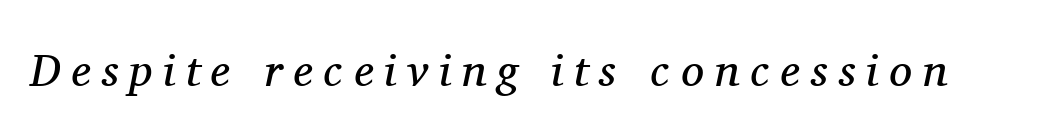
The image shows 46 px regular-weight serif type, italic (leaning right); set unusually wide letter spacing (+0.23 em), not underlined; medium stroke contrast and a medium x-height.
